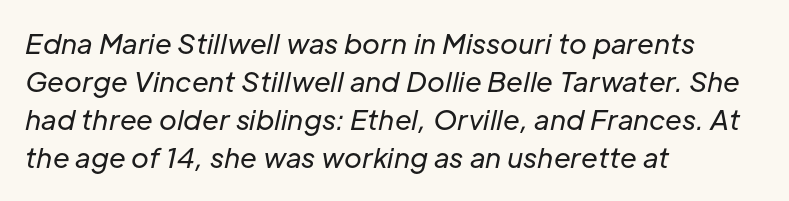
Q: Is the text bold? A: No.
Q: Is the text italic (slanted)? A: Yes, it leans right by about 12 degrees.
Q: Is the text underlined? A: No.
Q: How is the paragraph aligned? A: Left-aligned.
Q: Is the spacing between letters normal or unusually wide? A: Normal.
Q: Is the spacing between lines tight, normal or loose? A: Normal.
